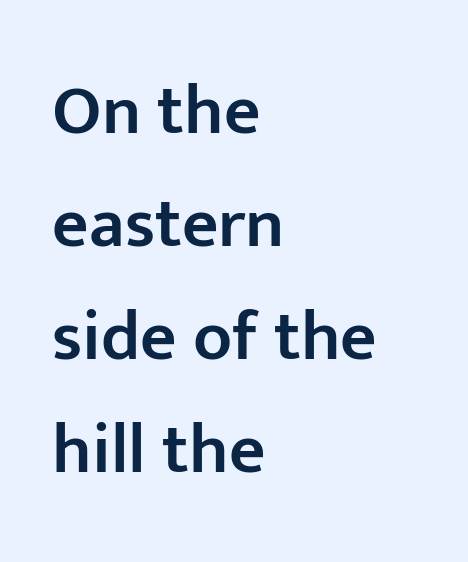
{"serif": "no", "italic": "no", "bold": "semi", "weight": "semibold", "width": "normal", "stroke_contrast": "low", "x_height": "medium", "monospaced": "no", "underline": "no", "align": "left", "line_spacing": "normal", "line_spacing_ratio": 1.59, "letter_spacing": "normal", "letter_spacing_em": 0.0, "glyph_px": 71}
